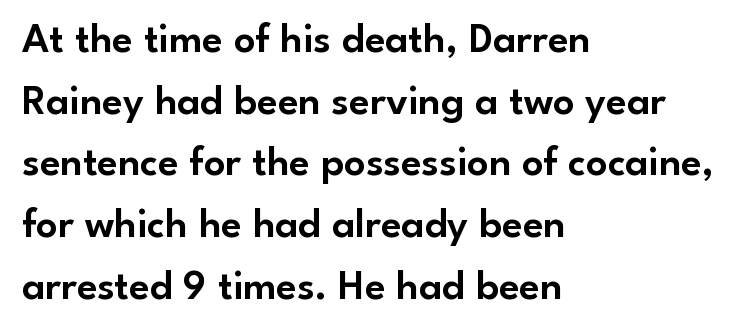
{"serif": "no", "italic": "no", "width": "normal", "stroke_contrast": "low", "x_height": "small", "monospaced": "no", "underline": "no", "align": "left", "line_spacing": "normal", "line_spacing_ratio": 1.47, "letter_spacing": "normal", "letter_spacing_em": 0.0, "glyph_px": 42}
